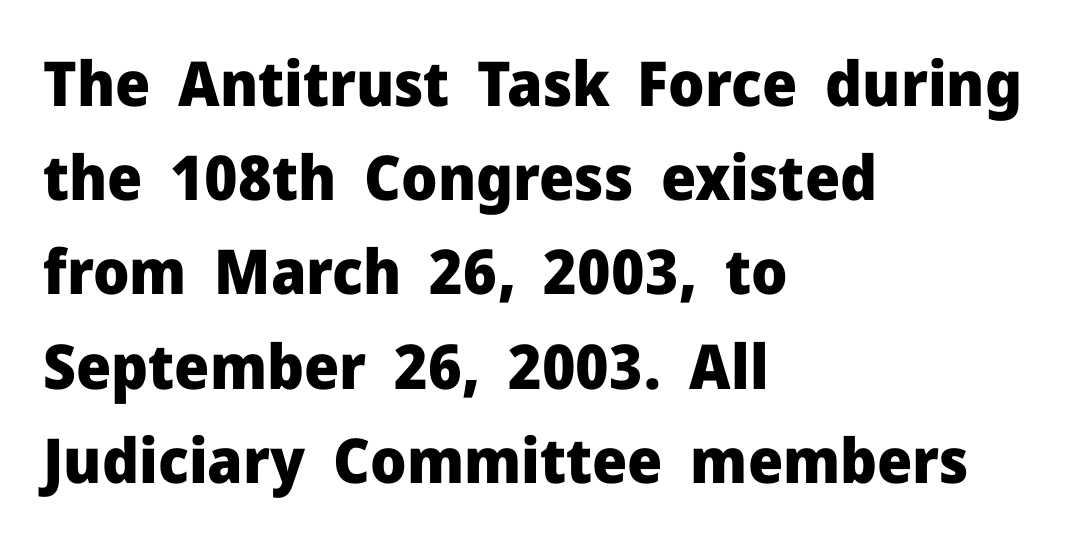
The image shows 62 px heavy sans-serif type, upright; set left-aligned, normal line spacing (1.52x), normal letter spacing, not underlined; low stroke contrast and a medium x-height.
